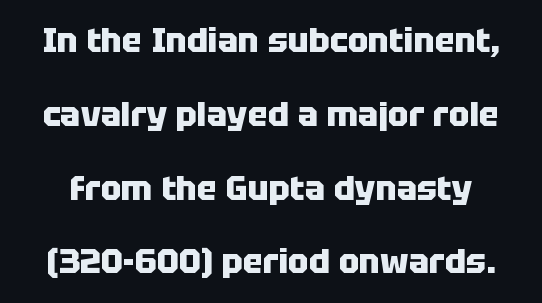
The image shows 34 px heavy sans-serif type, upright; set loose line spacing (2.17x), normal letter spacing, not underlined; low stroke contrast and a large x-height.
